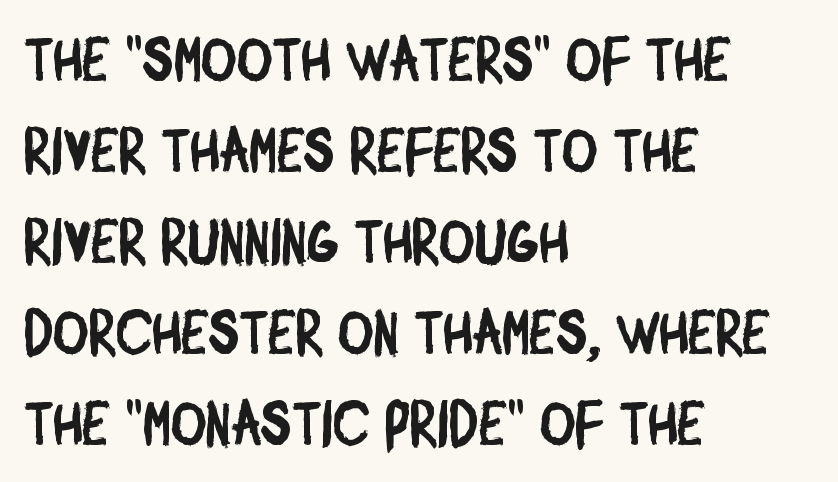
Q: Is the typeface a serif or a sans-serif typeface? A: Sans-serif.
Q: Is the text underlined? A: No.
Q: How is the paragraph aligned? A: Left-aligned.
Q: Is the spacing between letters normal or unusually wide? A: Normal.
Q: Is the spacing between lines tight, normal or loose? A: Normal.
Q: Width (condensed, normal, or wide)? A: Condensed.
Q: Stroke contrast? A: Low.
Q: x-height? A: Large.
Q: Monospaced? A: No.
